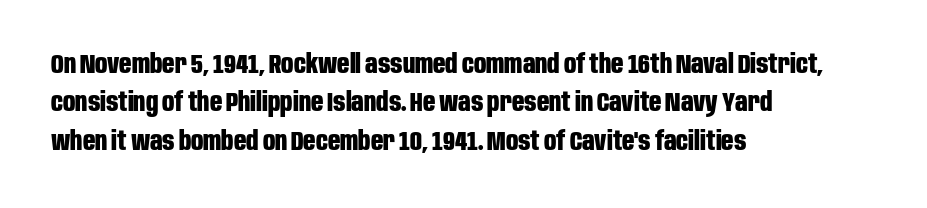
The image shows 27 px bold type, upright; set left-aligned, normal line spacing (1.42x), normal letter spacing, not underlined.
